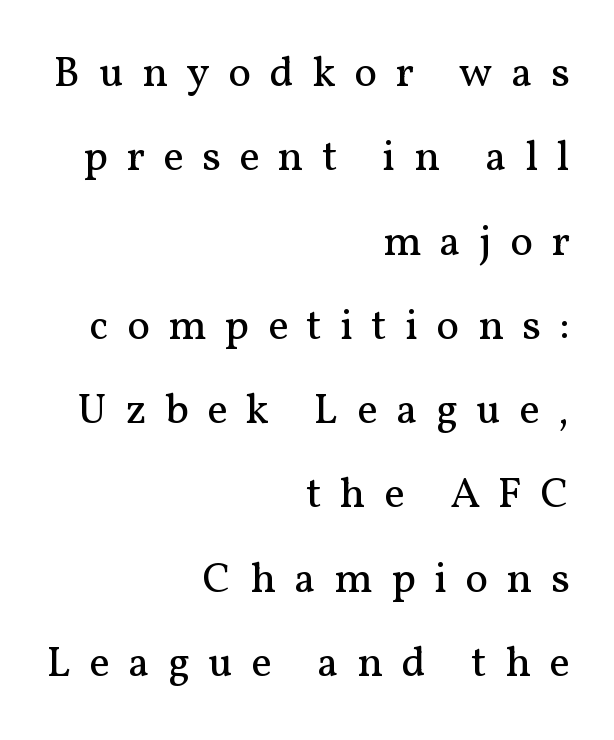
Q: Is the text bold? A: No.
Q: Is the text italic (slanted)? A: No, it is upright.
Q: Is the typeface a serif or a sans-serif typeface? A: Serif.
Q: Is the text underlined? A: No.
Q: How is the paragraph aligned? A: Right-aligned.
Q: Is the spacing between letters normal or unusually wide? A: Unusually wide.
Q: Is the spacing between lines tight, normal or loose? A: Loose.
Q: Width (condensed, normal, or wide)? A: Normal.
Q: Stroke contrast? A: Medium.
Q: x-height? A: Medium.
Q: Monospaced? A: No.
